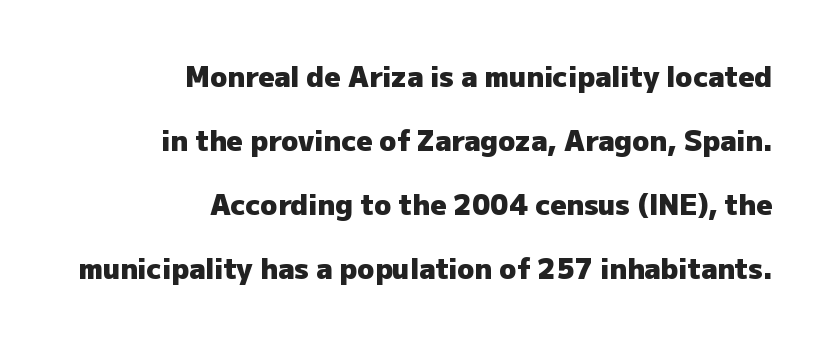
{"serif": "no", "italic": "no", "bold": "yes", "weight": "heavy", "width": "normal", "stroke_contrast": "low", "x_height": "medium", "monospaced": "no", "underline": "no", "align": "right", "line_spacing": "loose", "line_spacing_ratio": 2.29, "letter_spacing": "normal", "letter_spacing_em": 0.0, "glyph_px": 28}
